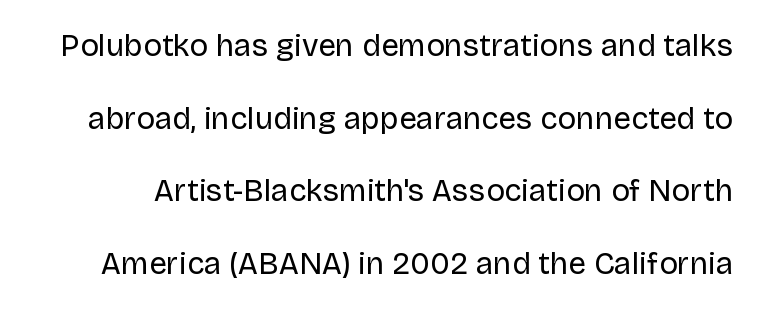
Ink coverage per letter is moderate at most. Vertical spacing — loose. The letterforms sit shoulder to shoulder at normal distance. Notice how the stems are strictly vertical — no italics here.
